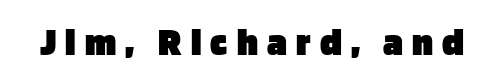
The image shows 40 px heavy sans-serif type, upright; set unusually wide letter spacing (+0.23 em), not underlined; low stroke contrast and a large x-height.
